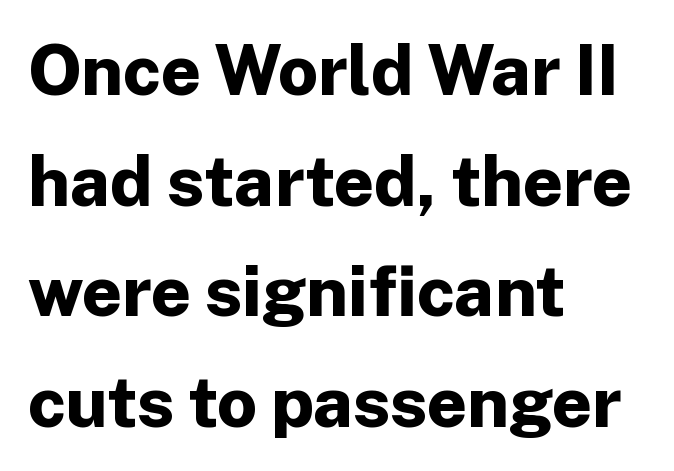
The image shows 70 px bold sans-serif type, upright; set left-aligned, normal line spacing (1.58x), normal letter spacing, not underlined; low stroke contrast and a medium x-height.
